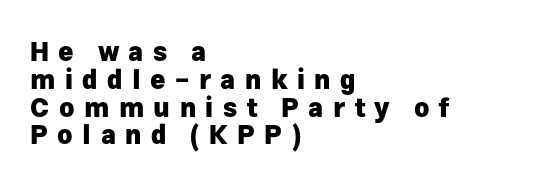
The lettering stays uniformly vertical, giving the passage a roman look. Tracking value appears strongly positive — letters spread wide. A typesetter would call this leading minimal, almost set solid. Bold? Absolutely — the strokes are thick and heavy.
